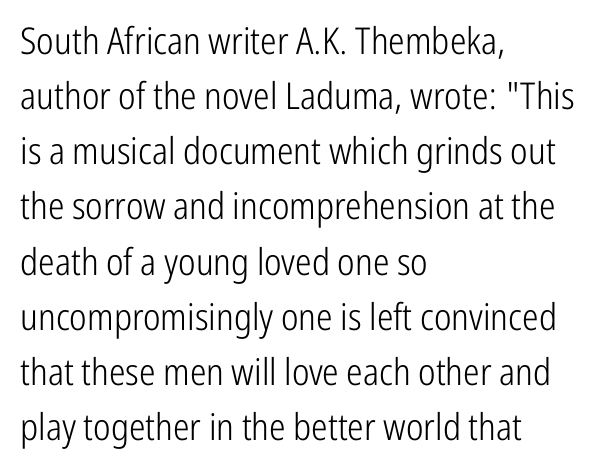
The image shows 37 px light, condensed sans-serif type, upright; set left-aligned, normal line spacing (1.49x), normal letter spacing, not underlined; low stroke contrast and a medium x-height.
